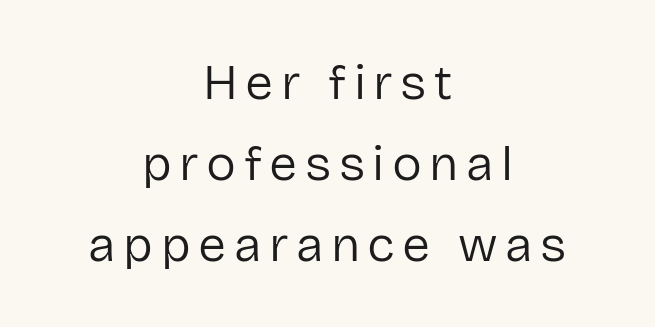
{"serif": "no", "italic": "no", "bold": "no", "weight": "regular", "width": "normal", "stroke_contrast": "low", "x_height": "medium", "monospaced": "no", "underline": "no", "align": "center", "line_spacing": "normal", "line_spacing_ratio": 1.62, "glyph_px": 50}
